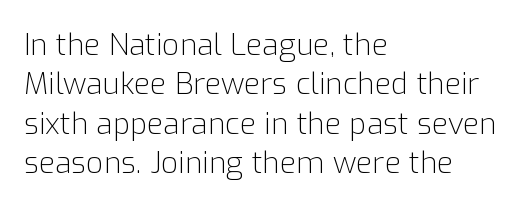
Anything drawn beneath the words? Only blank space. The rendering shows plain stroke endings on the letterforms — a sans-serif design. This rendering uses left alignment, leaving the right contour irregular. These lines were composed using upright roman letters. The letters advance in unequal steps, a hallmark of proportional type.
